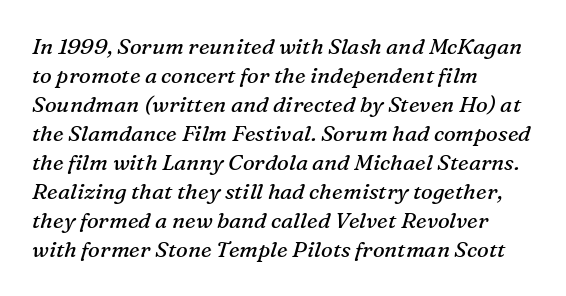
Q: Is the text bold? A: No.
Q: Is the text italic (slanted)? A: Yes, it leans right by about 16 degrees.
Q: Is the text underlined? A: No.
Q: How is the paragraph aligned? A: Left-aligned.
Q: Is the spacing between letters normal or unusually wide? A: Normal.
Q: Is the spacing between lines tight, normal or loose? A: Normal.
